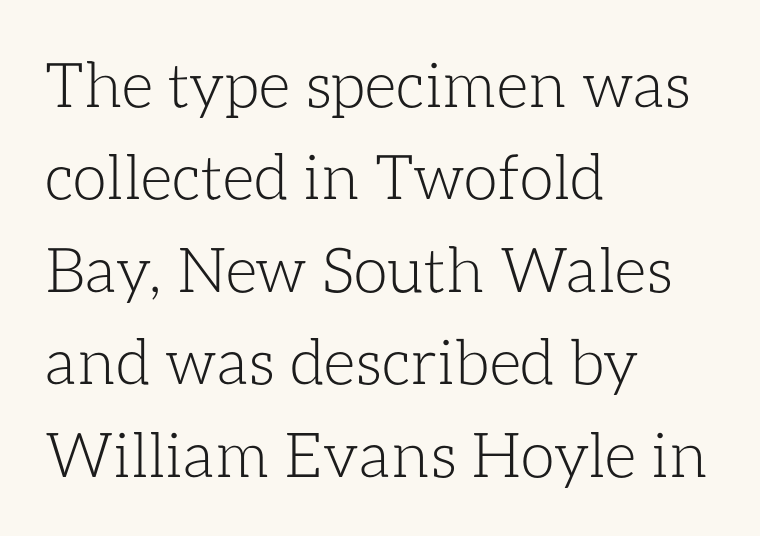
{"italic": "no", "bold": "no", "weight": "light", "width": "normal", "stroke_contrast": "low", "x_height": "medium", "monospaced": "no", "underline": "no", "align": "left", "line_spacing": "normal", "line_spacing_ratio": 1.49, "letter_spacing": "normal", "letter_spacing_em": 0.0, "glyph_px": 62}
